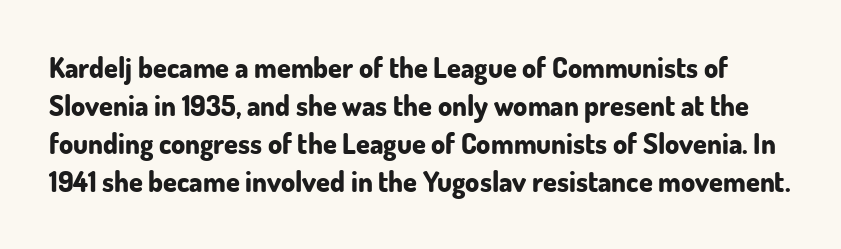
{"serif": "no", "italic": "no", "bold": "yes", "weight": "bold", "width": "normal", "stroke_contrast": "low", "x_height": "small", "monospaced": "no", "underline": "no", "line_spacing": "normal", "line_spacing_ratio": 1.36, "letter_spacing": "normal", "letter_spacing_em": 0.0, "glyph_px": 28}
